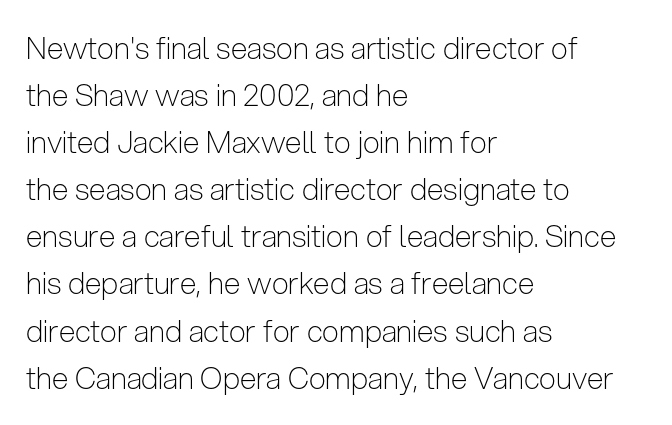
{"serif": "no", "italic": "no", "bold": "no", "weight": "light", "width": "condensed", "stroke_contrast": "low", "x_height": "medium", "monospaced": "no", "underline": "no", "align": "left", "line_spacing": "normal", "line_spacing_ratio": 1.57, "letter_spacing": "normal", "letter_spacing_em": 0.0, "glyph_px": 30}
